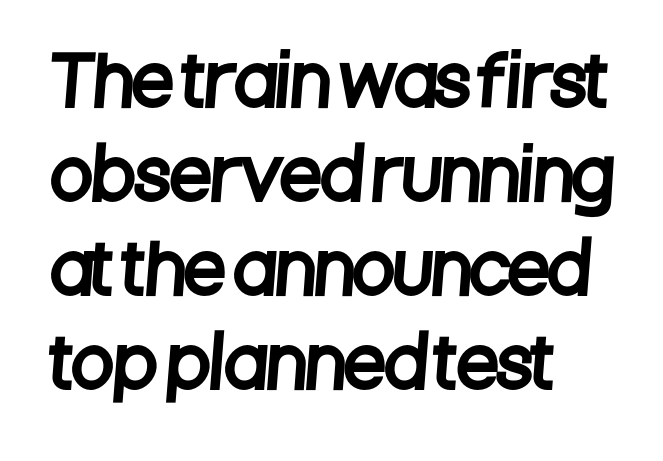
The image shows 68 px condensed sans-serif type; set left-aligned, normal line spacing (1.38x), normal letter spacing, not underlined; low stroke contrast and a large x-height.
